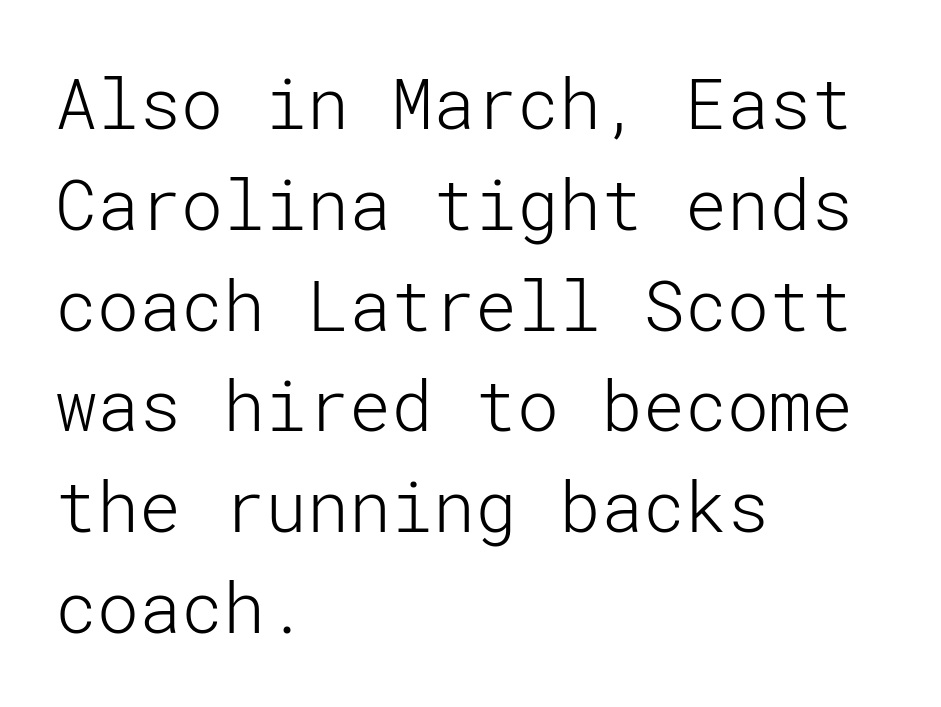
The image shows 70 px light sans-serif type, upright; set left-aligned, normal line spacing (1.44x), normal letter spacing, not underlined; low stroke contrast and a medium x-height.
